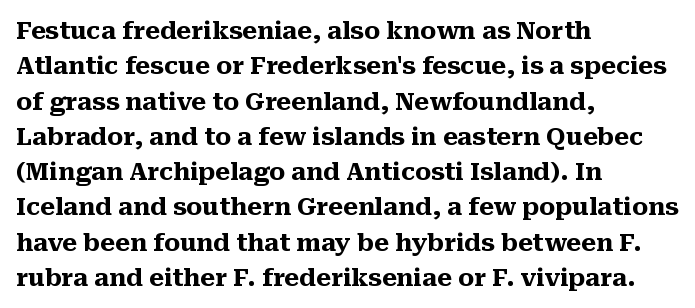
Q: Is the text bold? A: Yes.
Q: Is the text italic (slanted)? A: No, it is upright.
Q: Is the text underlined? A: No.
Q: How is the paragraph aligned? A: Left-aligned.
Q: Is the spacing between letters normal or unusually wide? A: Normal.
Q: Is the spacing between lines tight, normal or loose? A: Normal.
